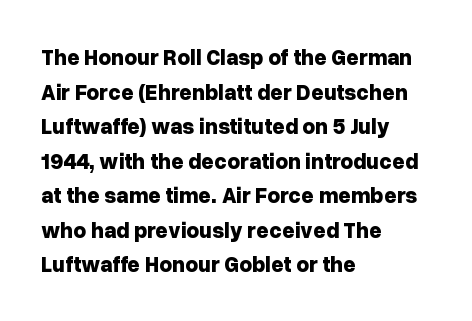
Q: Is the text bold? A: Yes.
Q: Is the text italic (slanted)? A: No, it is upright.
Q: Is the text underlined? A: No.
Q: How is the paragraph aligned? A: Left-aligned.
Q: Is the spacing between letters normal or unusually wide? A: Normal.
Q: Is the spacing between lines tight, normal or loose? A: Normal.
